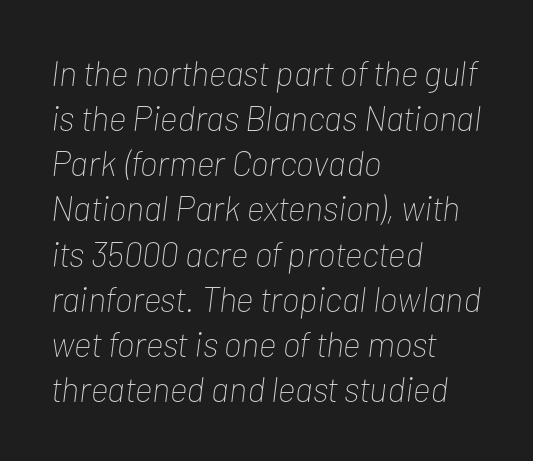
Q: Is the text bold? A: No.
Q: Is the text italic (slanted)? A: Yes, it leans right by about 7 degrees.
Q: Is the text underlined? A: No.
Q: How is the paragraph aligned? A: Left-aligned.
Q: Is the spacing between letters normal or unusually wide? A: Normal.
Q: Is the spacing between lines tight, normal or loose? A: Normal.
Q: Width (condensed, normal, or wide)? A: Condensed.
Q: Stroke contrast? A: Low.
Q: x-height? A: Medium.
Q: Monospaced? A: No.
